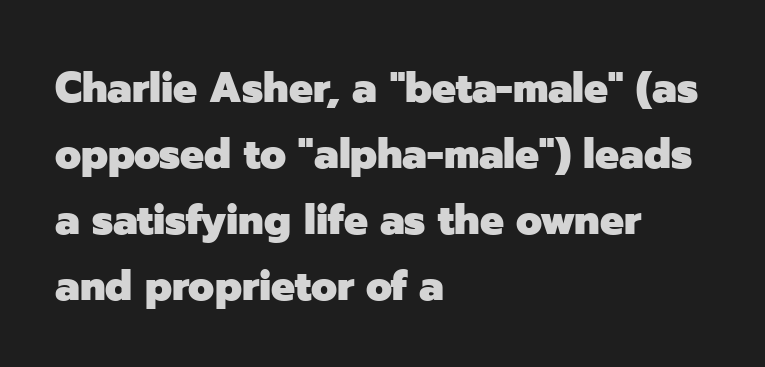
The sample has been set heavy, in full bold. The lettering stays uniformly vertical, giving the passage a roman look. Nope, no serifs anywhere on these letters. You could call the tracking neutral — neither tight nor loose. Each line starts at the same left margin while the right side varies. Is this a fixed-width face? No — the glyphs have proportional, varying widths.
